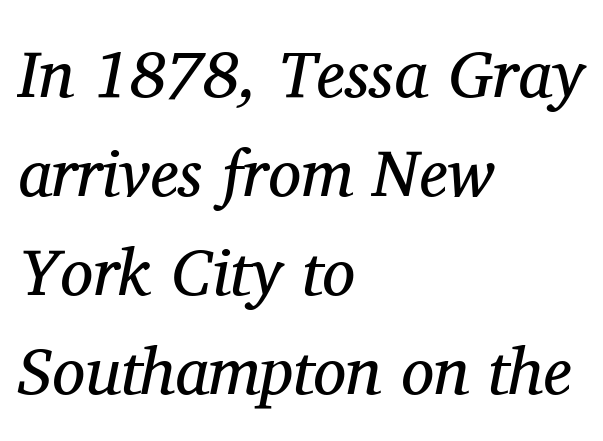
Each line starts at the same left margin while the right side varies. Each row of text sits above clean, open space. If you measured baseline to baseline, you'd find a middling distance. The type family on display is of the serif kind. Here the designer chose a conventional face with non-uniform glyph widths. The strokes are not fattened; the text isn't bold.
